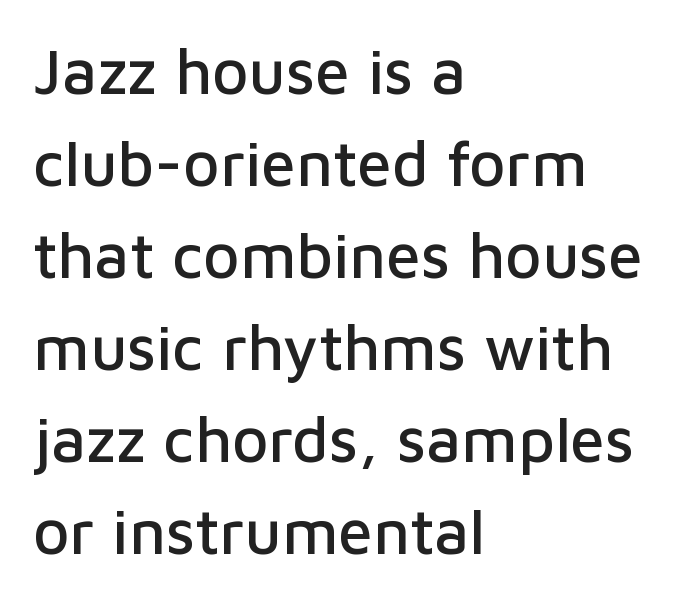
The image shows 63 px sans-serif type, upright; set left-aligned, normal line spacing (1.46x), normal letter spacing, not underlined; low stroke contrast and a medium x-height.
